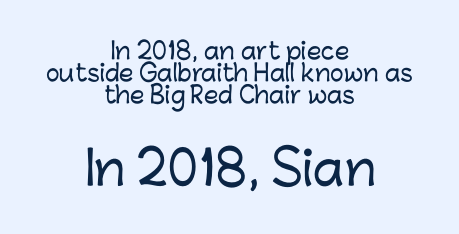
Nobody drew a line under any word here. In terms of letterform style, serifs are entirely absent. The following chunk of copy outweighs the initial chunk in type size. The setting favours the middle, as headings and verse often do.
